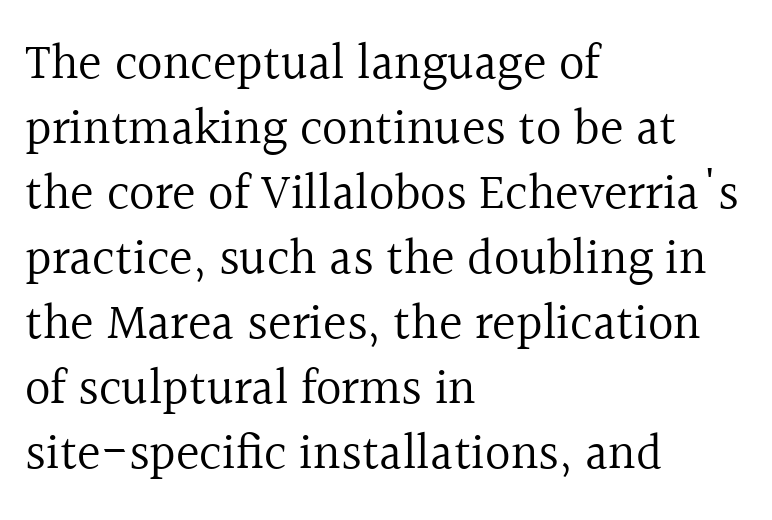
The image shows 50 px regular-weight serif type, upright; set left-aligned, normal line spacing (1.3x), normal letter spacing, not underlined; a medium x-height.
